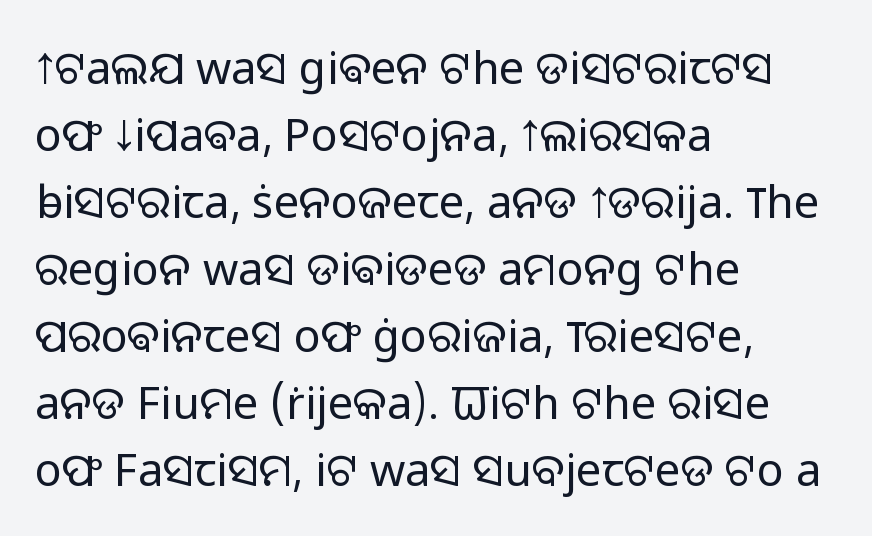
Counters stay open thanks to moderate or lighter strokes. The lines are quadded left. Each letter keeps its own natural width here, so spacing adapts to shape. No extra tracking has been applied to these lines. Has an underline been added? It has not.
